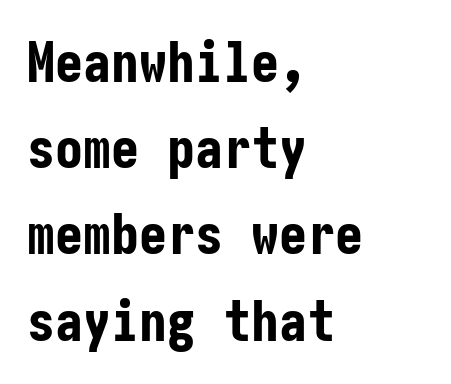
The image shows 56 px bold, condensed sans-serif type, upright; set left-aligned, normal line spacing (1.54x), normal letter spacing, not underlined; low stroke contrast and a medium x-height.
